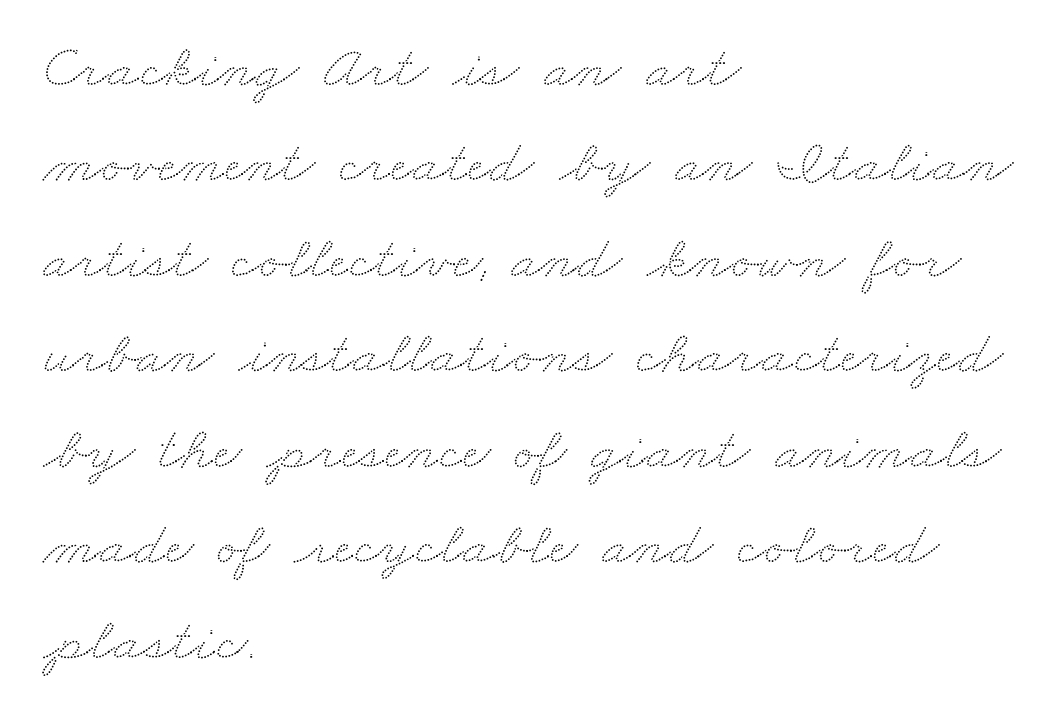
{"width": "wide", "stroke_contrast": "low", "x_height": "small", "monospaced": "no", "underline": "no", "align": "left", "line_spacing": "normal", "line_spacing_ratio": 1.54, "letter_spacing": "normal", "letter_spacing_em": 0.0, "glyph_px": 62}
